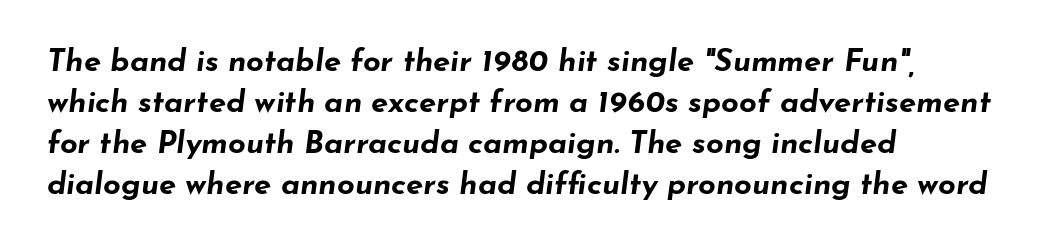
The image shows 31 px bold, wide type, italic (leaning right); set left-aligned, normal line spacing (1.32x), normal letter spacing, not underlined; low stroke contrast and a small x-height.
